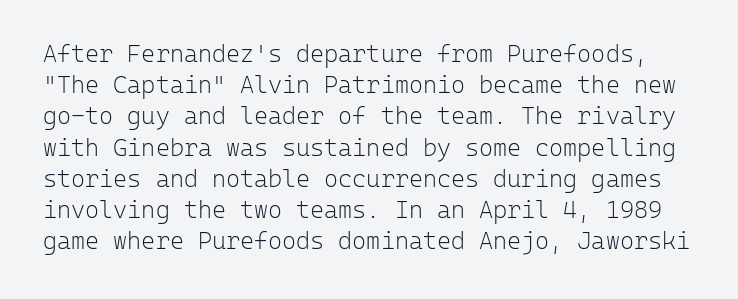
Q: Is the text bold? A: No.
Q: Is the text italic (slanted)? A: No, it is upright.
Q: Is the text underlined? A: No.
Q: Is the spacing between letters normal or unusually wide? A: Normal.
Q: Is the spacing between lines tight, normal or loose? A: Normal.
